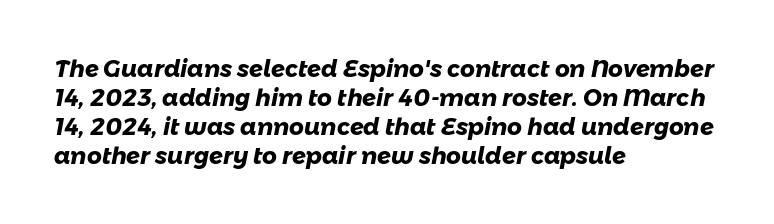
The image shows 23 px bold type; set left-aligned, normal line spacing (1.26x), normal letter spacing, not underlined.
